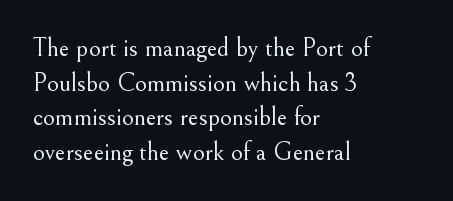
Q: Is the text bold? A: No.
Q: Is the text italic (slanted)? A: No, it is upright.
Q: Is the text underlined? A: No.
Q: How is the paragraph aligned? A: Left-aligned.
Q: Is the spacing between letters normal or unusually wide? A: Normal.
Q: Is the spacing between lines tight, normal or loose? A: Normal.
